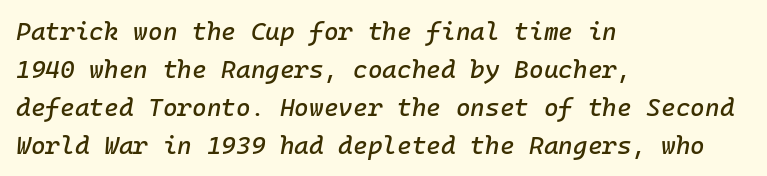
The glyphs look as if they've been sheared to an angle. Nobody drew a line under any word here. Here the glyphs are tracked normally, forming tight word shapes. If you measured baseline to baseline, you'd find a middling distance. The typesetter chose a ragged-right arrangement here.
